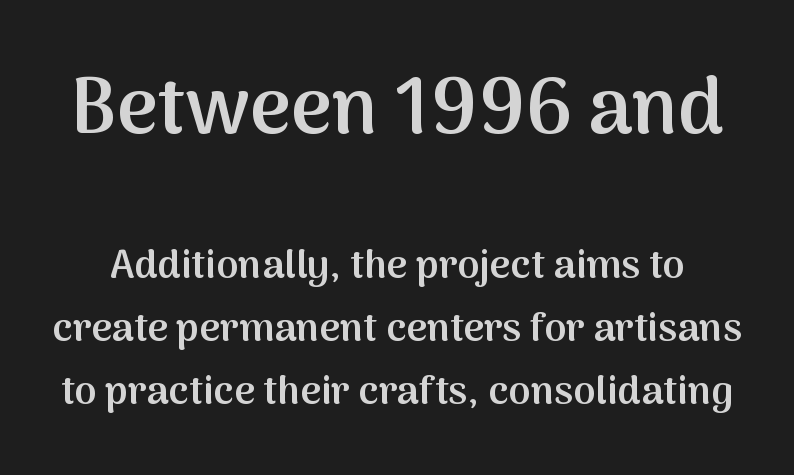
Q: Is the text bold? A: Semi-bold.
Q: Is the text italic (slanted)? A: No, it is upright.
Q: Is the typeface a serif or a sans-serif typeface? A: Sans-serif.
Q: Is the text underlined? A: No.
Q: Is the spacing between letters normal or unusually wide? A: Normal.
Q: Is the spacing between lines tight, normal or loose? A: Normal.
Q: Which block of text is set in a larger size, the first (top) or the second (bottom)? A: The first (top) one.
Q: Width (condensed, normal, or wide)? A: Normal.
Q: Stroke contrast? A: Medium.
Q: x-height? A: Medium.
Q: Monospaced? A: No.
